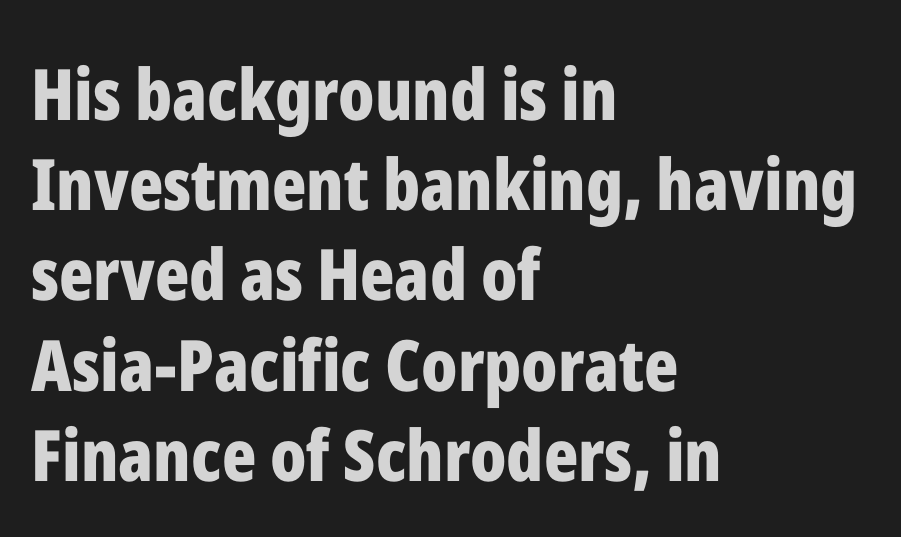
{"serif": "no", "italic": "no", "bold": "yes", "weight": "bold", "width": "condensed", "stroke_contrast": "low", "x_height": "medium", "monospaced": "no", "underline": "no", "align": "left", "line_spacing": "normal", "line_spacing_ratio": 1.27, "letter_spacing": "normal", "letter_spacing_em": 0.0, "glyph_px": 71}
